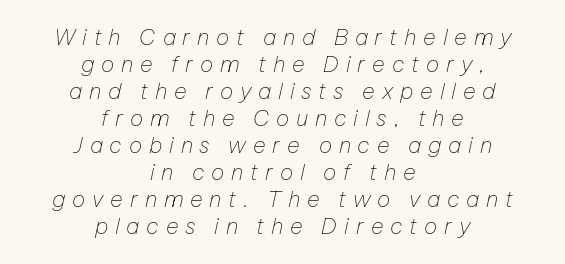
The image shows 22 px text type, italic (leaning right); set centered, line spacing 1.23x, unusually wide letter spacing (+0.31 em), not underlined.
